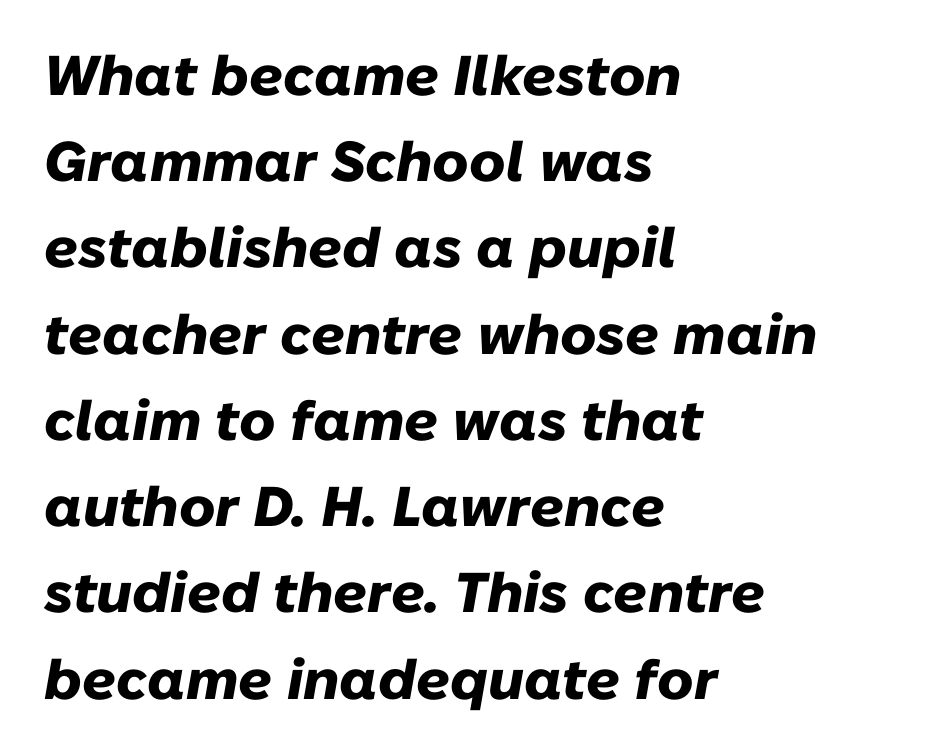
The image shows 56 px heavy type, italic (leaning right); set left-aligned, normal line spacing (1.54x), normal letter spacing, not underlined; low stroke contrast and a medium x-height.
